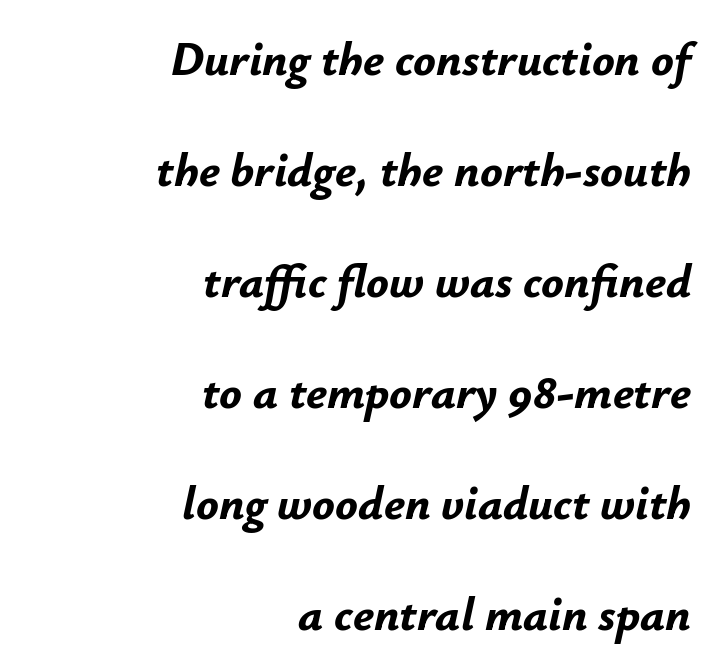
The image shows 47 px bold type, italic (leaning right); set right-aligned, loose line spacing (2.36x), normal letter spacing, not underlined; low stroke contrast and a small x-height.
